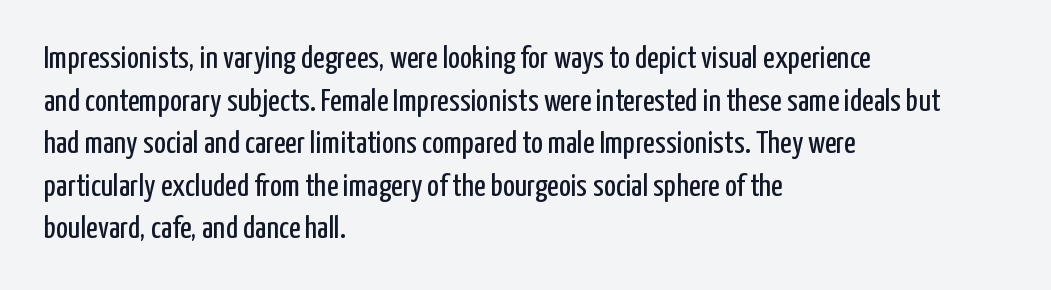
The face looks like a standard text weight, possibly lighter. Check under the words: just untouched page. Nobody touched the tracking dial on this one. Summary of vertical rhythm: regular, with standard interline spacing.
